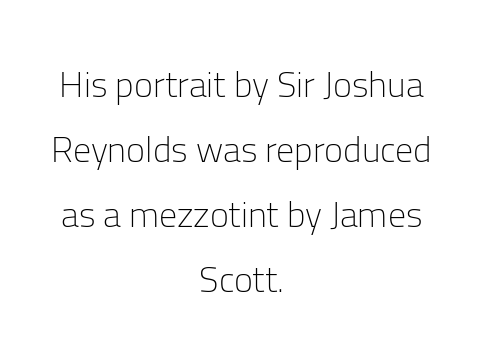
Q: Is the text bold? A: No.
Q: Is the text italic (slanted)? A: No, it is upright.
Q: Is the typeface a serif or a sans-serif typeface? A: Sans-serif.
Q: Is the text underlined? A: No.
Q: How is the paragraph aligned? A: Centered.
Q: Is the spacing between letters normal or unusually wide? A: Normal.
Q: Width (condensed, normal, or wide)? A: Normal.
Q: Stroke contrast? A: Low.
Q: x-height? A: Medium.
Q: Monospaced? A: No.
